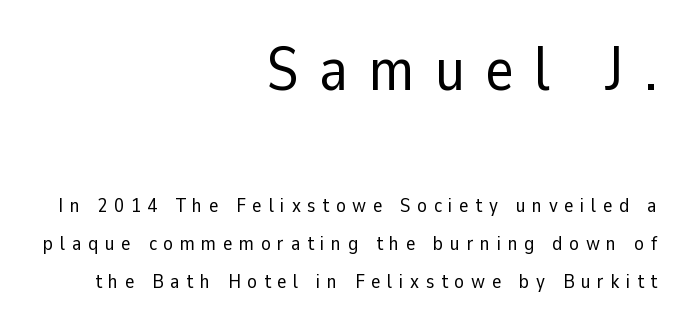
The image shows 61 px regular-weight sans-serif type, upright; set right-aligned, line spacing 1.88x, unusually wide letter spacing (+0.33 em), not underlined; the first (top) block is 3.05x larger; low stroke contrast and a medium x-height.
